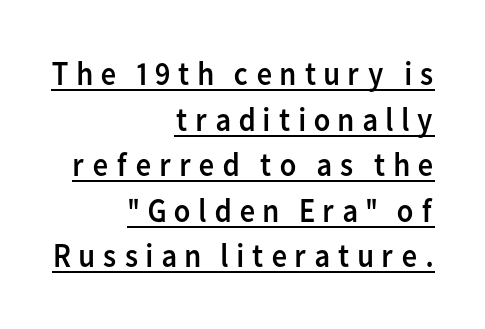
The image shows 34 px regular-weight sans-serif type, upright; set right-aligned, normal line spacing (1.34x), underlined; low stroke contrast and a medium x-height.
